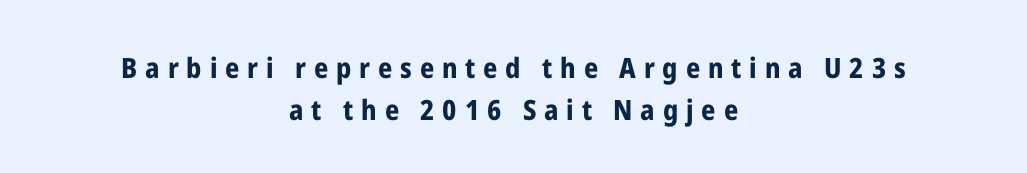
No word sits above an underline. These words are printed bold, with thick strokes throughout. Note the varied advance widths — an 'i' is clearly narrower than an 'm'. Each line is balanced around a shared central axis.
